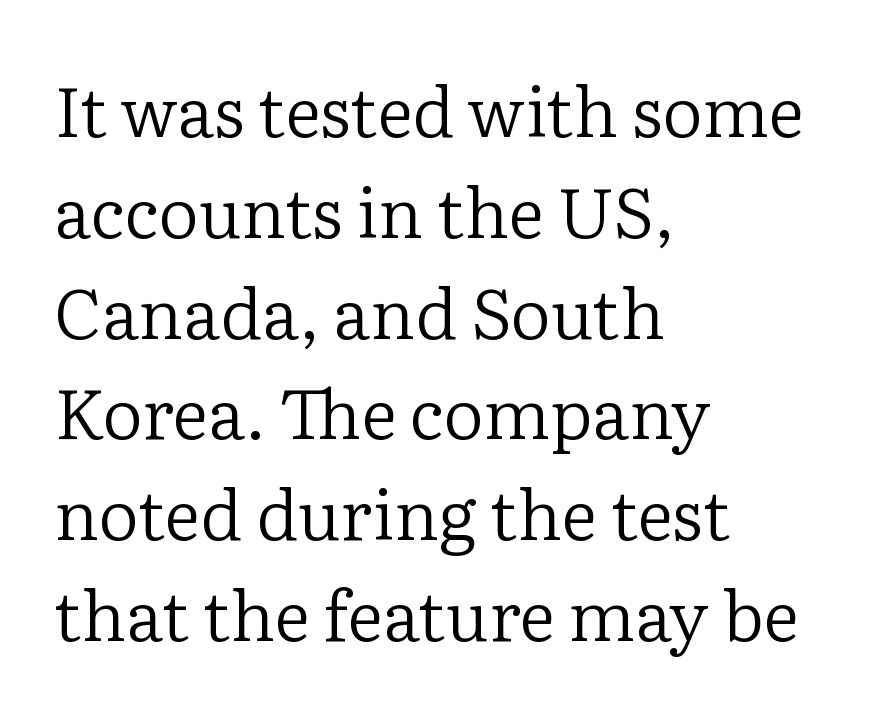
{"serif": "yes", "italic": "no", "bold": "no", "weight": "regular", "width": "normal", "stroke_contrast": "low", "x_height": "medium", "monospaced": "no", "underline": "no", "align": "left", "line_spacing": "normal", "line_spacing_ratio": 1.44, "letter_spacing": "normal", "letter_spacing_em": 0.0, "glyph_px": 70}
